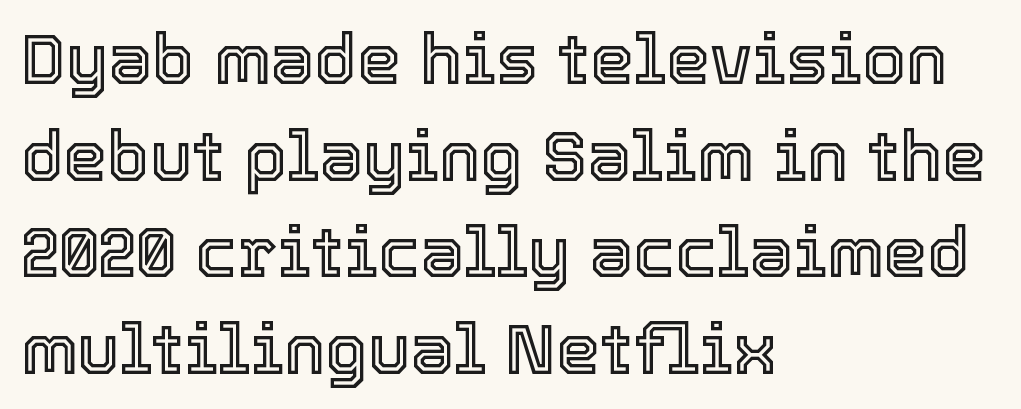
{"italic": "no", "width": "normal", "x_height": "medium", "monospaced": "no", "underline": "no", "align": "left", "line_spacing": "normal", "line_spacing_ratio": 1.38, "letter_spacing": "normal", "letter_spacing_em": 0.0, "glyph_px": 70}
